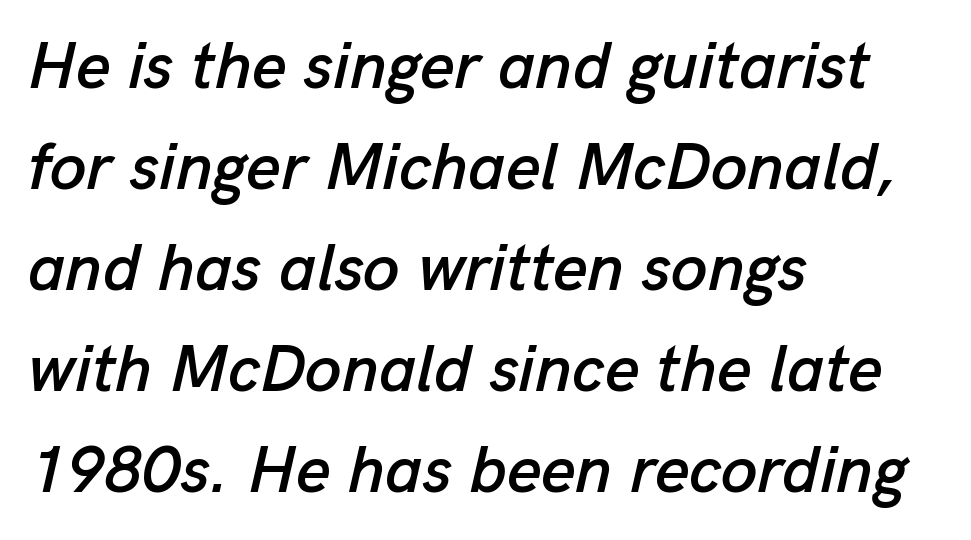
The zone under the glyphs is completely vacant. Honestly, the row spacing looks completely unremarkable. The letters advance in unequal steps, a hallmark of proportional type. Every row of glyphs begins at an identical x-position on the left. Students, note that the glyphs here touch the page at normal intervals.
